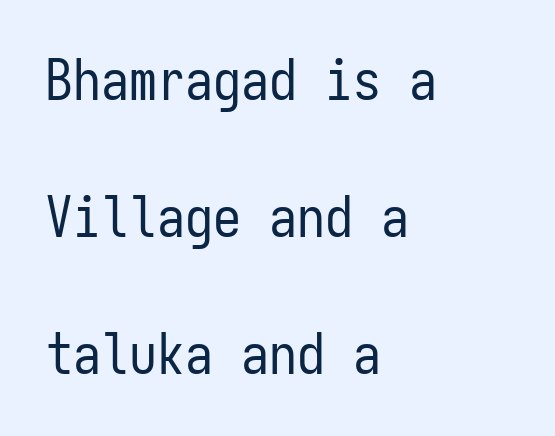
Q: Is the text bold? A: No.
Q: Is the text italic (slanted)? A: No, it is upright.
Q: Is the typeface a serif or a sans-serif typeface? A: Sans-serif.
Q: Is the text underlined? A: No.
Q: How is the paragraph aligned? A: Left-aligned.
Q: Is the spacing between letters normal or unusually wide? A: Normal.
Q: Is the spacing between lines tight, normal or loose? A: Loose.
Q: Width (condensed, normal, or wide)? A: Condensed.
Q: Stroke contrast? A: Low.
Q: x-height? A: Medium.
Q: Monospaced? A: Yes.
